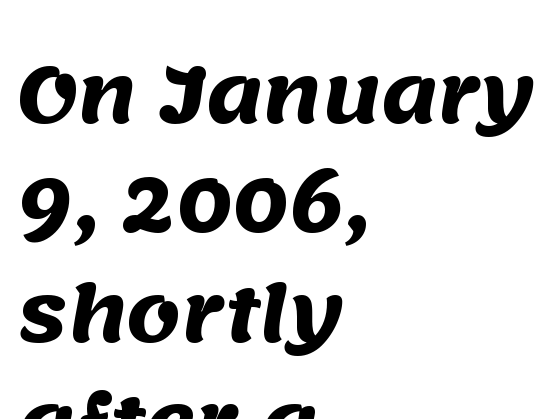
The image shows 77 px heavy sans-serif type; set left-aligned, normal line spacing (1.42x), normal letter spacing, not underlined; medium stroke contrast and a large x-height.
